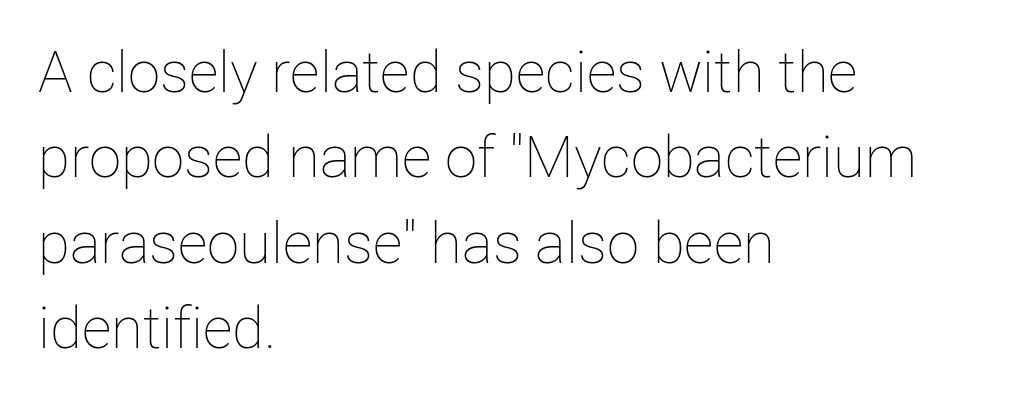
The area under the type is left untouched. Here the glyphs are tracked normally, forming tight word shapes. Weight: not bold — regular or lighter. The paragraph shown leans on its left margin.
